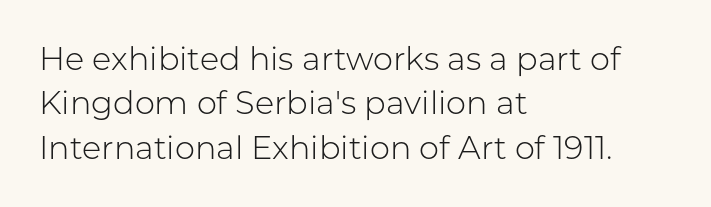
Q: Is the text bold? A: No.
Q: Is the text italic (slanted)? A: No, it is upright.
Q: Is the typeface a serif or a sans-serif typeface? A: Sans-serif.
Q: Is the text underlined? A: No.
Q: How is the paragraph aligned? A: Left-aligned.
Q: Is the spacing between letters normal or unusually wide? A: Normal.
Q: Is the spacing between lines tight, normal or loose? A: Normal.
Q: Width (condensed, normal, or wide)? A: Normal.
Q: Stroke contrast? A: Low.
Q: x-height? A: Medium.
Q: Monospaced? A: No.
